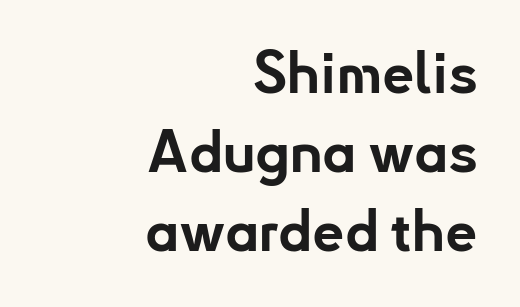
{"serif": "no", "italic": "no", "bold": "yes", "weight": "bold", "width": "normal", "stroke_contrast": "low", "x_height": "small", "monospaced": "no", "underline": "no", "align": "right", "line_spacing": "normal", "line_spacing_ratio": 1.39, "letter_spacing": "normal", "letter_spacing_em": 0.0, "glyph_px": 57}
